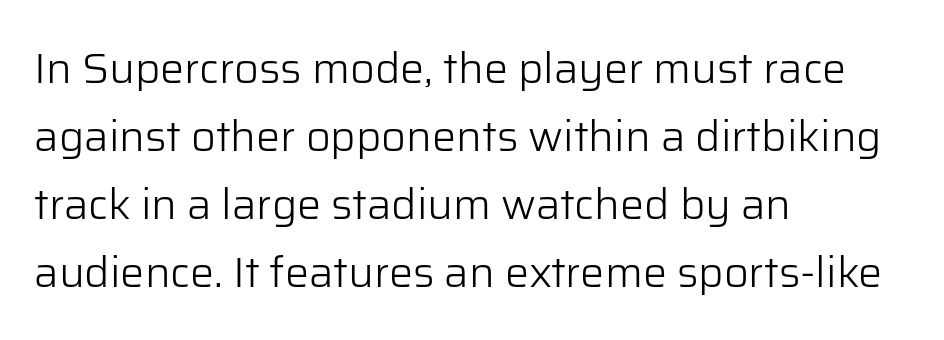
Q: Is the text bold? A: No.
Q: Is the text italic (slanted)? A: No, it is upright.
Q: Is the typeface a serif or a sans-serif typeface? A: Sans-serif.
Q: Is the text underlined? A: No.
Q: How is the paragraph aligned? A: Left-aligned.
Q: Is the spacing between letters normal or unusually wide? A: Normal.
Q: Is the spacing between lines tight, normal or loose? A: Normal.
Q: Width (condensed, normal, or wide)? A: Normal.
Q: Stroke contrast? A: Low.
Q: x-height? A: Medium.
Q: Monospaced? A: No.
